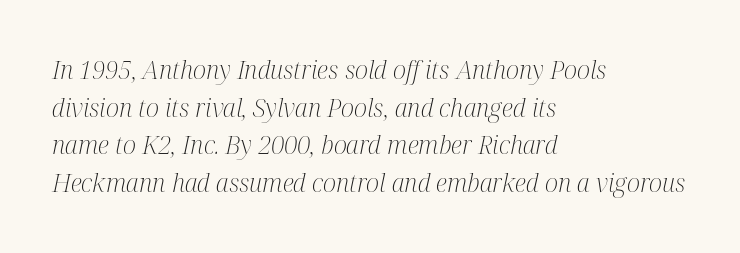
Only glyphs here, with clear space below each row. The font is comparable to plain body text, perhaps lighter. A typesetter would call this leading conventional body-copy spacing. The axis of the letterforms is tilted away from vertical. Here the glyphs are tracked normally, forming tight word shapes. Where is the straight margin? On the left.
